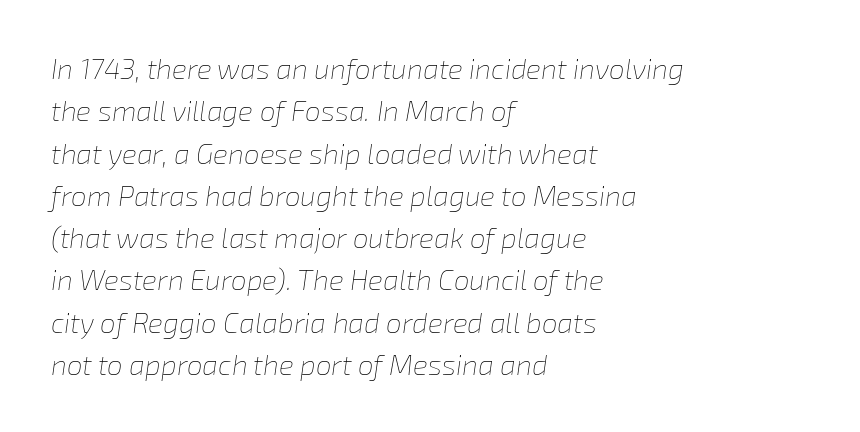
You could call the tracking neutral — neither tight nor loose. This reads as an unemphasized weight, regular at the heaviest. Plain, unruled lines of type. The ragged edge is on the right, which tells us the setting is flush left. The space between consecutive lines is moderate.
